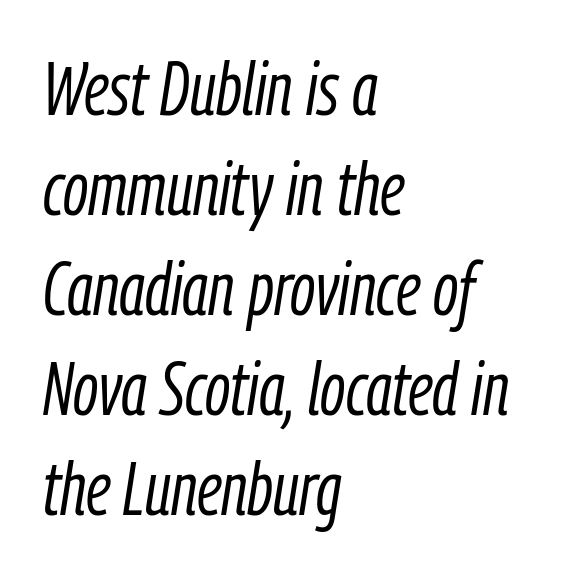
Q: Is the text bold? A: No.
Q: Is the text italic (slanted)? A: Yes, it leans right by about 9 degrees.
Q: Is the text underlined? A: No.
Q: How is the paragraph aligned? A: Left-aligned.
Q: Is the spacing between letters normal or unusually wide? A: Normal.
Q: Is the spacing between lines tight, normal or loose? A: Normal.
Q: Width (condensed, normal, or wide)? A: Condensed.
Q: Stroke contrast? A: Low.
Q: x-height? A: Medium.
Q: Monospaced? A: No.
